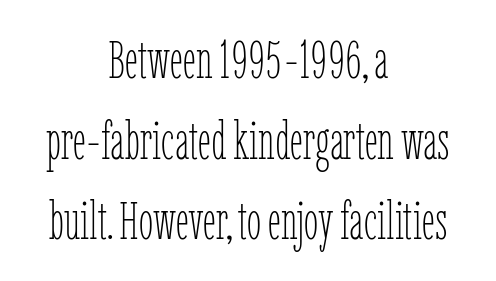
Q: Is the text bold? A: No.
Q: Is the text italic (slanted)? A: No, it is upright.
Q: Is the text underlined? A: No.
Q: How is the paragraph aligned? A: Centered.
Q: Is the spacing between letters normal or unusually wide? A: Normal.
Q: Is the spacing between lines tight, normal or loose? A: Normal.
Q: Width (condensed, normal, or wide)? A: Condensed.
Q: Stroke contrast? A: Low.
Q: x-height? A: Medium.
Q: Monospaced? A: No.
